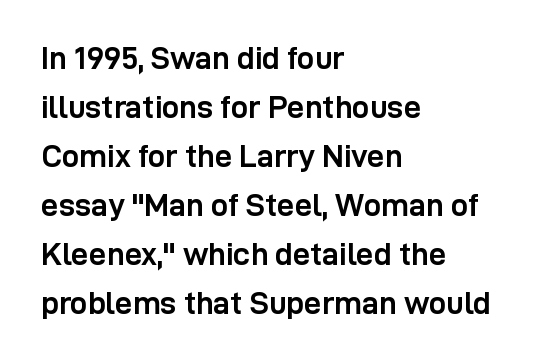
The image shows 31 px semibold sans-serif type, upright; set left-aligned, normal line spacing (1.58x), normal letter spacing, not underlined; low stroke contrast and a medium x-height.
